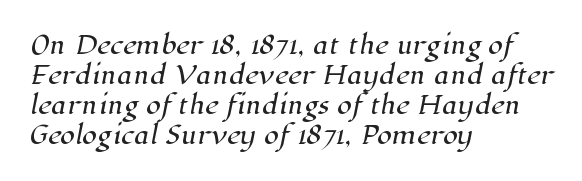
{"underline": "no", "align": "left", "line_spacing": "normal", "line_spacing_ratio": 1.25, "letter_spacing": "normal", "letter_spacing_em": 0.0, "glyph_px": 24}
